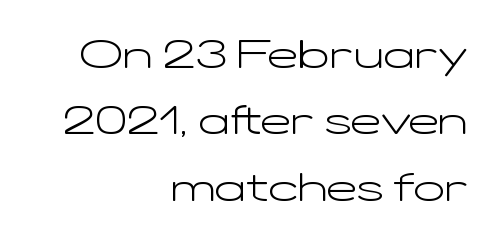
The letters advance in unequal steps, a hallmark of proportional type. The zone under the glyphs is completely vacant. Does the lettering tilt? It doesn't — this is upright. Weight class: somewhere from thin through regular. The rendering uses a moderate line-height, typical for paragraphs.
